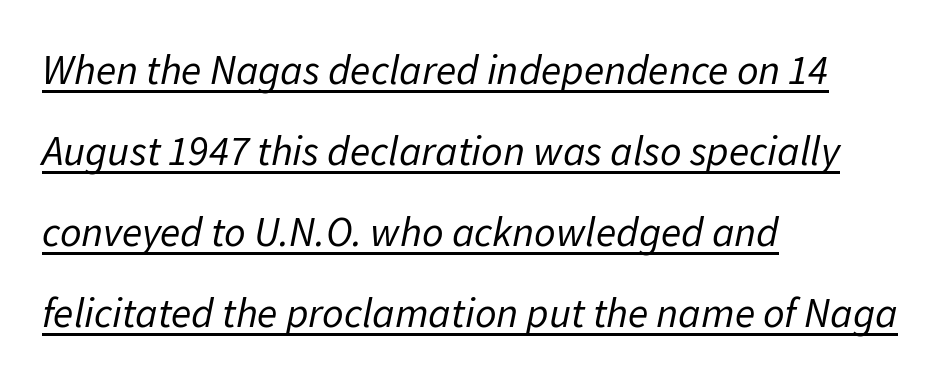
Q: Is the text bold? A: No.
Q: Is the text italic (slanted)? A: Yes, it leans right by about 11 degrees.
Q: Is the text underlined? A: Yes.
Q: How is the paragraph aligned? A: Left-aligned.
Q: Is the spacing between letters normal or unusually wide? A: Normal.
Q: Is the spacing between lines tight, normal or loose? A: Loose.
Q: Width (condensed, normal, or wide)? A: Normal.
Q: Stroke contrast? A: Low.
Q: x-height? A: Medium.
Q: Monospaced? A: No.
